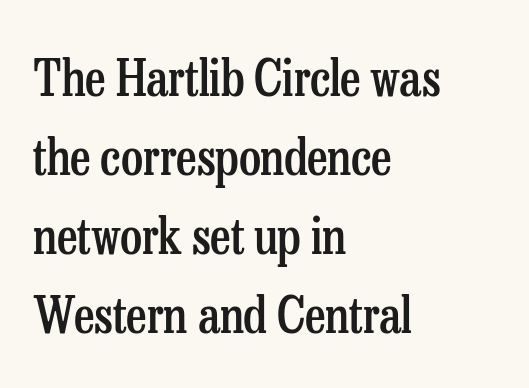
Q: Is the text bold? A: Semi-bold.
Q: Is the text italic (slanted)? A: No, it is upright.
Q: Is the typeface a serif or a sans-serif typeface? A: Serif.
Q: Is the text underlined? A: No.
Q: How is the paragraph aligned? A: Left-aligned.
Q: Is the spacing between letters normal or unusually wide? A: Normal.
Q: Is the spacing between lines tight, normal or loose? A: Normal.
Q: Width (condensed, normal, or wide)? A: Condensed.
Q: Stroke contrast? A: Low.
Q: x-height? A: Medium.
Q: Monospaced? A: No.
